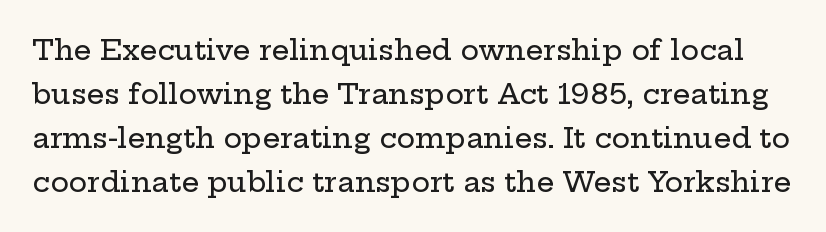
The image shows 28 px wide serif type, upright; set normal line spacing (1.57x), normal letter spacing, not underlined; low stroke contrast and a medium x-height.
